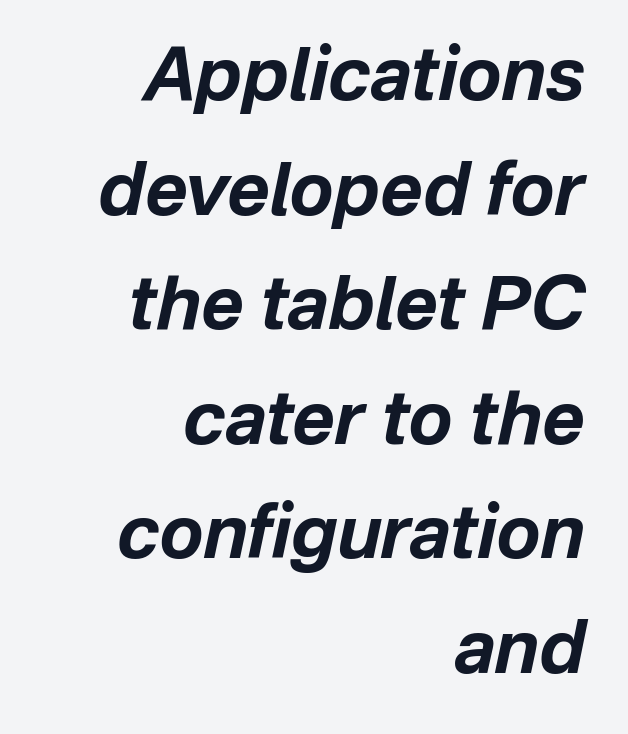
Q: Is the text bold? A: Yes.
Q: Is the text italic (slanted)? A: Yes, it leans right by about 12 degrees.
Q: Is the text underlined? A: No.
Q: How is the paragraph aligned? A: Right-aligned.
Q: Is the spacing between letters normal or unusually wide? A: Normal.
Q: Is the spacing between lines tight, normal or loose? A: Normal.
Q: Width (condensed, normal, or wide)? A: Normal.
Q: Stroke contrast? A: Low.
Q: x-height? A: Medium.
Q: Monospaced? A: No.
